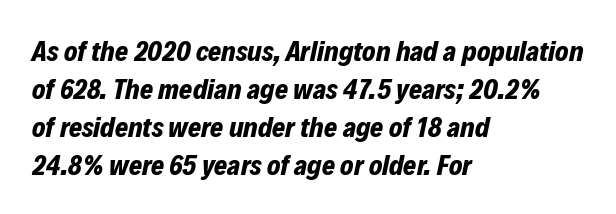
Q: Is the text bold? A: Yes.
Q: Is the text italic (slanted)? A: Yes, it leans right by about 12 degrees.
Q: Is the text underlined? A: No.
Q: How is the paragraph aligned? A: Left-aligned.
Q: Is the spacing between letters normal or unusually wide? A: Normal.
Q: Is the spacing between lines tight, normal or loose? A: Normal.
Q: Width (condensed, normal, or wide)? A: Normal.
Q: Stroke contrast? A: Low.
Q: x-height? A: Medium.
Q: Monospaced? A: No.
